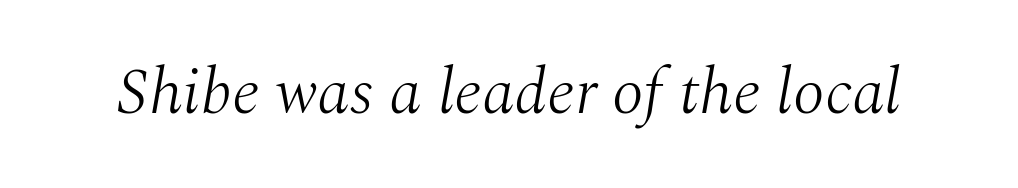
Q: Is the text bold? A: No.
Q: Is the text italic (slanted)? A: Yes, it leans right by about 10 degrees.
Q: Is the typeface a serif or a sans-serif typeface? A: Serif.
Q: Is the text underlined? A: No.
Q: Is the spacing between letters normal or unusually wide? A: Normal.
Q: Width (condensed, normal, or wide)? A: Normal.
Q: Stroke contrast? A: Medium.
Q: x-height? A: Medium.
Q: Monospaced? A: No.
